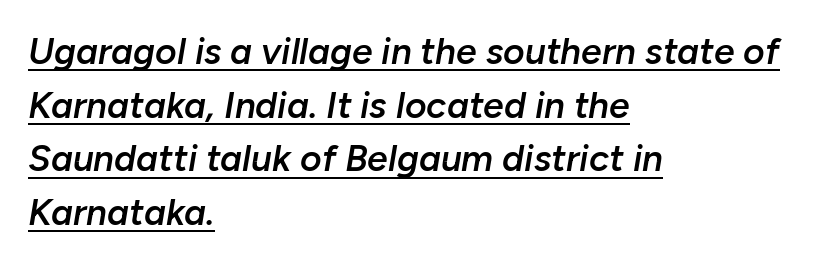
{"italic": "yes", "lean": "right", "slant_degrees": 10, "bold": "semi", "weight": "semibold", "width": "normal", "stroke_contrast": "low", "x_height": "medium", "monospaced": "no", "underline": "yes", "align": "left", "line_spacing": "normal", "line_spacing_ratio": 1.45, "letter_spacing": "normal", "letter_spacing_em": 0.0, "glyph_px": 37}
